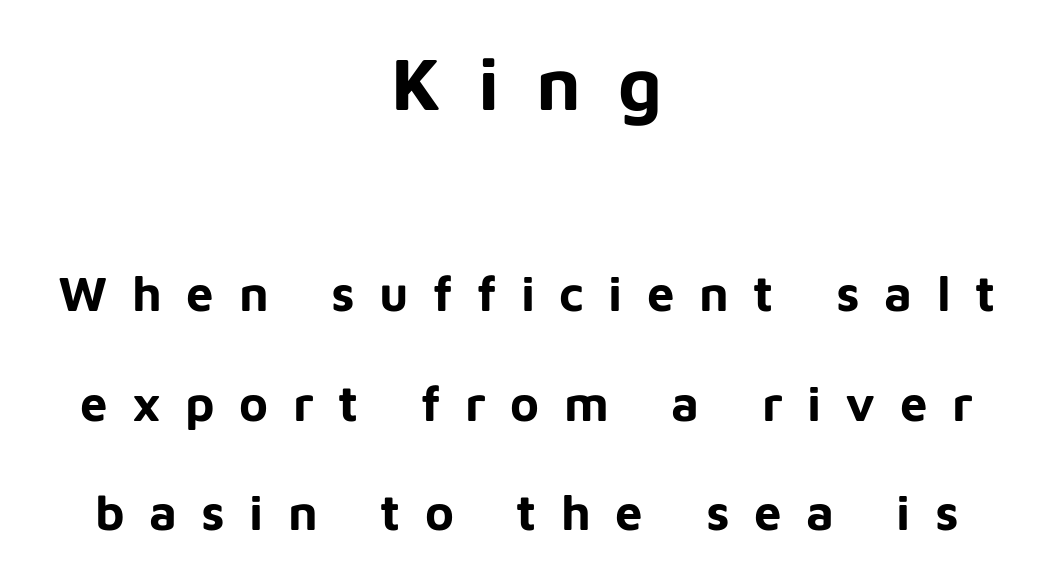
Q: Is the text bold? A: Yes.
Q: Is the text italic (slanted)? A: No, it is upright.
Q: Is the typeface a serif or a sans-serif typeface? A: Sans-serif.
Q: Is the text underlined? A: No.
Q: How is the paragraph aligned? A: Centered.
Q: Is the spacing between letters normal or unusually wide? A: Unusually wide.
Q: Is the spacing between lines tight, normal or loose? A: Loose.
Q: Which block of text is set in a larger size, the first (top) or the second (bottom)? A: The first (top) one.
Q: Width (condensed, normal, or wide)? A: Normal.
Q: Stroke contrast? A: Low.
Q: x-height? A: Medium.
Q: Monospaced? A: No.
